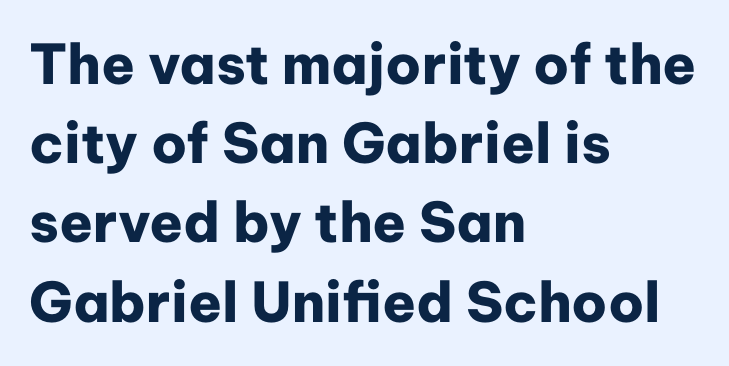
Is this a fixed-width face? No — the glyphs have proportional, varying widths. Italic: no, the glyphs are upright roman. The letterforms sit shoulder to shoulder at normal distance. If you drew a ruler down the left edge, every line would touch it. A sans-serif font was chosen for this passage.
